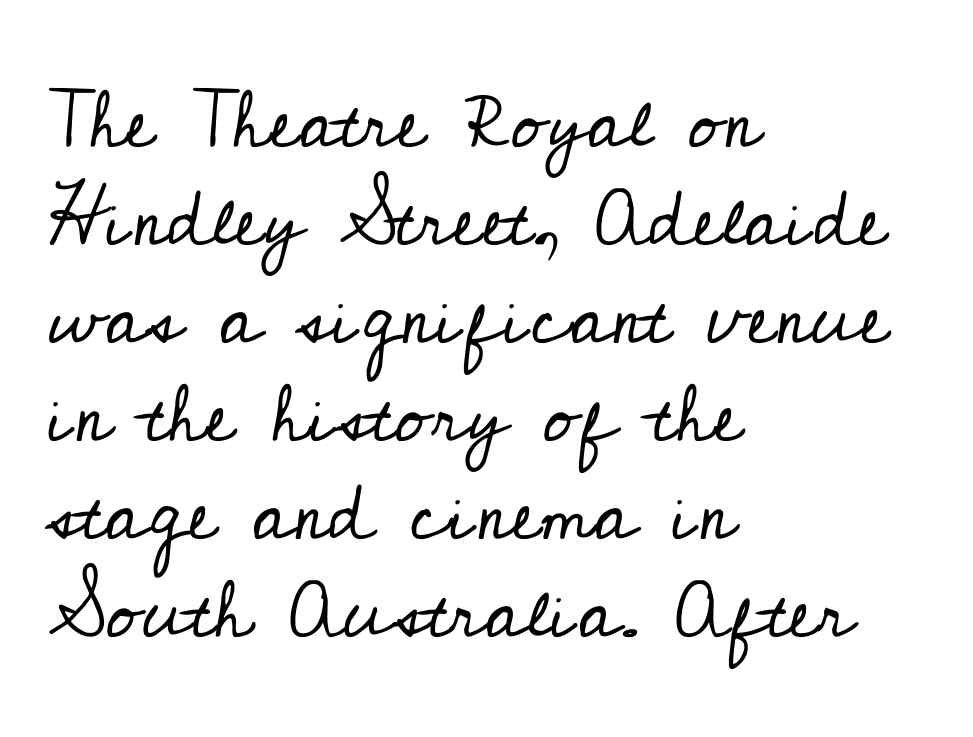
The image shows 79 px regular-weight serif type; set left-aligned, line spacing 1.24x, normal letter spacing, not underlined; low stroke contrast and a small x-height.
